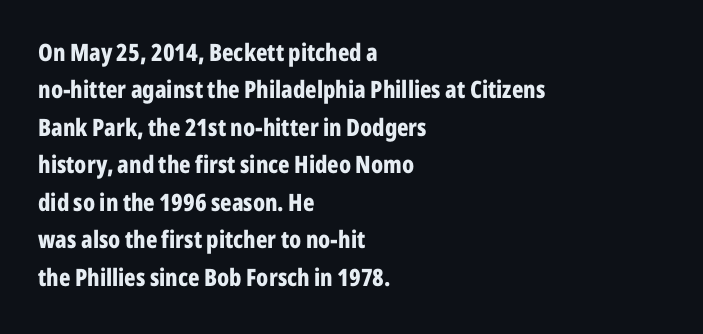
{"italic": "no", "bold": "yes", "underline": "no", "align": "left", "line_spacing": "normal", "line_spacing_ratio": 1.56, "letter_spacing": "normal", "letter_spacing_em": 0.0, "glyph_px": 24}
